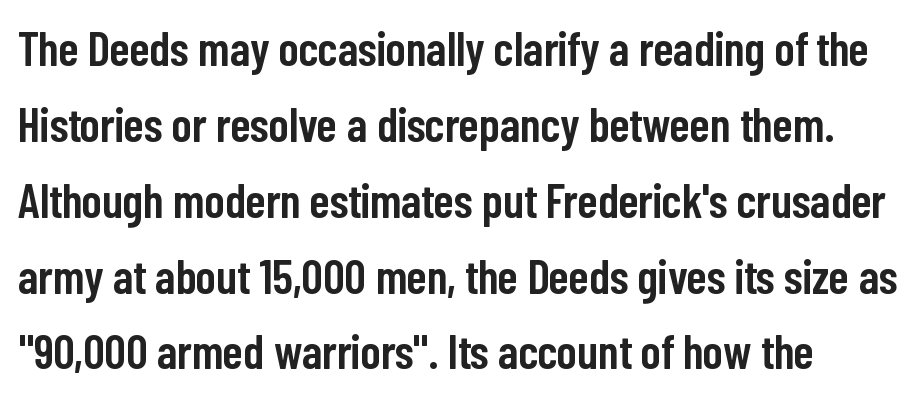
Typesetter's note: demi weight, one step under bold. Do the letters lean? They stand straight. Letterform terminals end flat and unadorned throughout the passage. This rendering features lettering with no underline.
